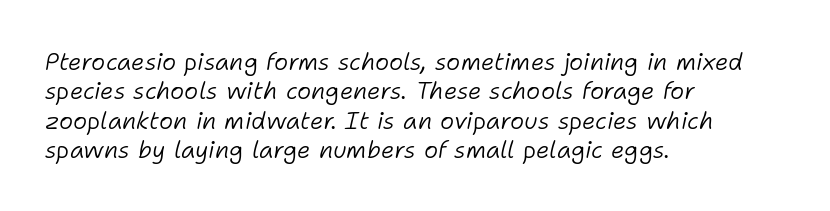
The image shows 24 px text type, italic (leaning right); set left-aligned, line spacing 1.22x, normal letter spacing, not underlined.
